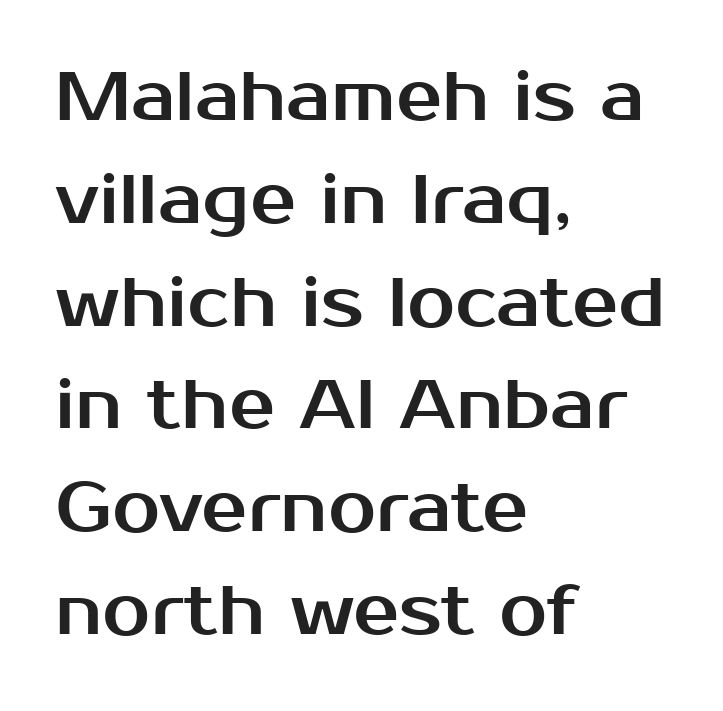
Q: Is the text italic (slanted)? A: No, it is upright.
Q: Is the typeface a serif or a sans-serif typeface? A: Sans-serif.
Q: Is the text underlined? A: No.
Q: How is the paragraph aligned? A: Left-aligned.
Q: Is the spacing between letters normal or unusually wide? A: Normal.
Q: Is the spacing between lines tight, normal or loose? A: Normal.
Q: Width (condensed, normal, or wide)? A: Normal.
Q: Stroke contrast? A: Medium.
Q: x-height? A: Medium.
Q: Monospaced? A: No.
